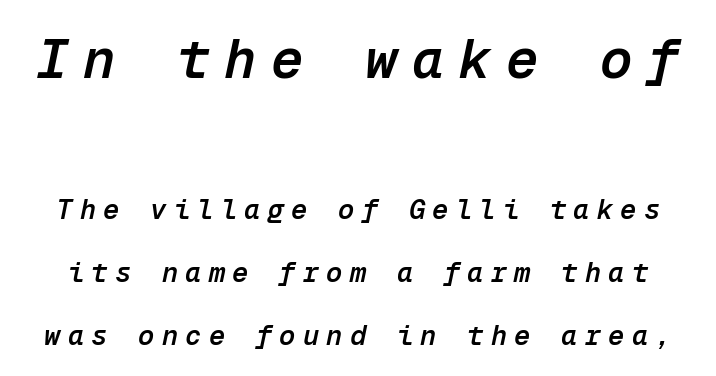
The axis of the letterforms is tilted away from vertical. In this sample the first text group is rendered at the bigger scale. The block of text is sparse from top to bottom, with ample space between rows. A semibold gives these letters moderate extra thickness, short of bold. Is this a fixed-width face? Yes — each glyph sits in an identical cell.
